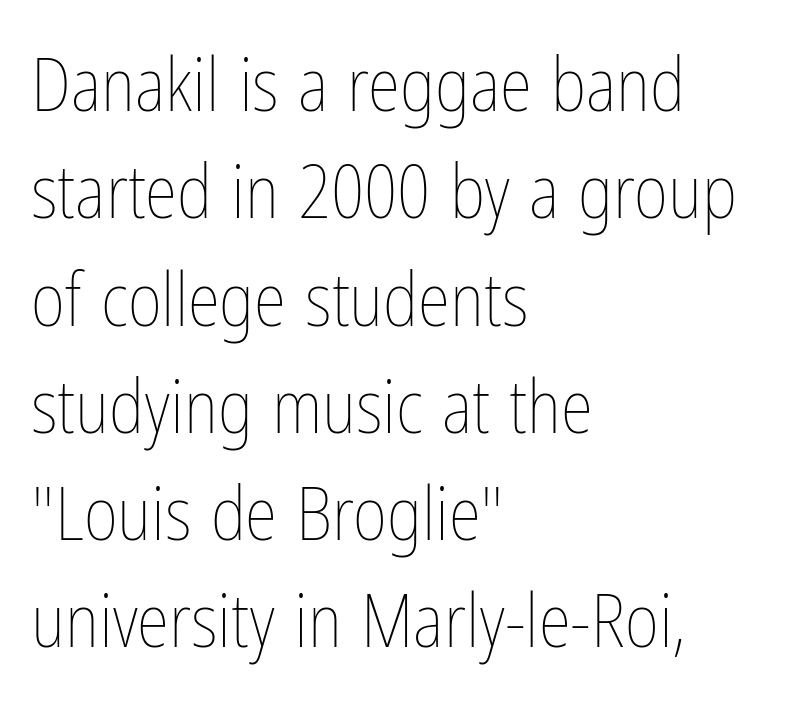
Q: Is the text bold? A: No.
Q: Is the text italic (slanted)? A: No, it is upright.
Q: Is the text underlined? A: No.
Q: How is the paragraph aligned? A: Left-aligned.
Q: Is the spacing between letters normal or unusually wide? A: Normal.
Q: Is the spacing between lines tight, normal or loose? A: Normal.
Q: Width (condensed, normal, or wide)? A: Condensed.
Q: Stroke contrast? A: Low.
Q: x-height? A: Medium.
Q: Monospaced? A: No.
